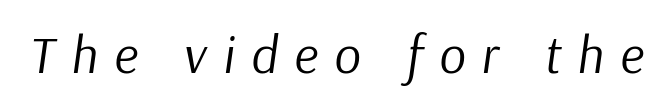
Q: Is the text bold? A: No.
Q: Is the text italic (slanted)? A: Yes, it leans right by about 9 degrees.
Q: Is the text underlined? A: No.
Q: Is the spacing between letters normal or unusually wide? A: Unusually wide.
Q: Width (condensed, normal, or wide)? A: Normal.
Q: Stroke contrast? A: Low.
Q: x-height? A: Medium.
Q: Monospaced? A: No.
